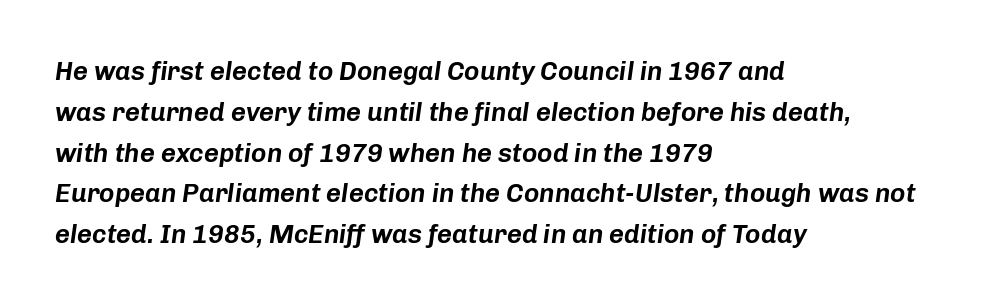
Q: Is the text italic (slanted)? A: Yes, it leans right by about 8 degrees.
Q: Is the text underlined? A: No.
Q: How is the paragraph aligned? A: Left-aligned.
Q: Is the spacing between letters normal or unusually wide? A: Normal.
Q: Is the spacing between lines tight, normal or loose? A: Normal.
